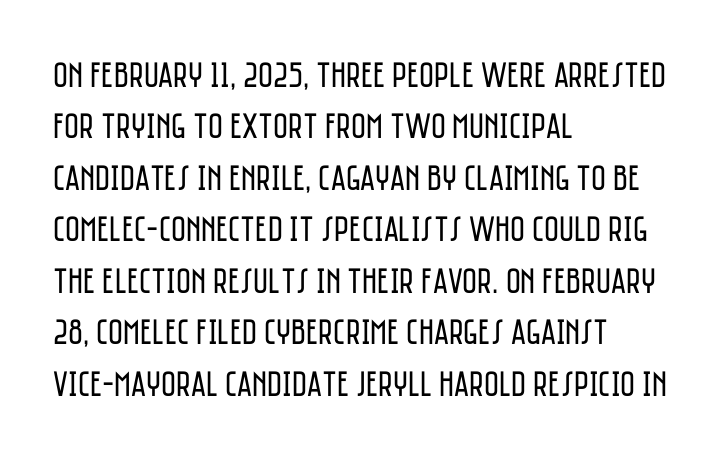
Q: Is the text bold? A: No.
Q: Is the text italic (slanted)? A: No, it is upright.
Q: Is the typeface a serif or a sans-serif typeface? A: Sans-serif.
Q: Is the text underlined? A: No.
Q: How is the paragraph aligned? A: Left-aligned.
Q: Is the spacing between letters normal or unusually wide? A: Normal.
Q: Is the spacing between lines tight, normal or loose? A: Normal.
Q: Width (condensed, normal, or wide)? A: Condensed.
Q: Stroke contrast? A: Low.
Q: x-height? A: Large.
Q: Monospaced? A: No.
